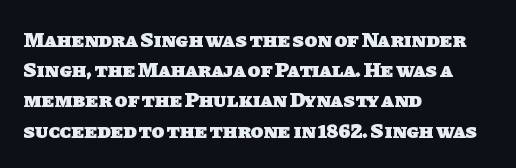
Q: Is the text bold? A: Yes.
Q: Is the text underlined? A: No.
Q: How is the paragraph aligned? A: Left-aligned.
Q: Is the spacing between letters normal or unusually wide? A: Normal.
Q: Is the spacing between lines tight, normal or loose? A: Normal.
